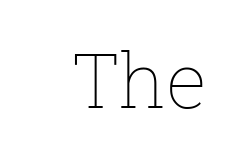
Ordinary non-slanted type is in use. Stroke mass is kept to a normal reading level or below. The face used here is proportionally spaced, like ordinary book or web type. The rendering keeps characters at their native spacing.
